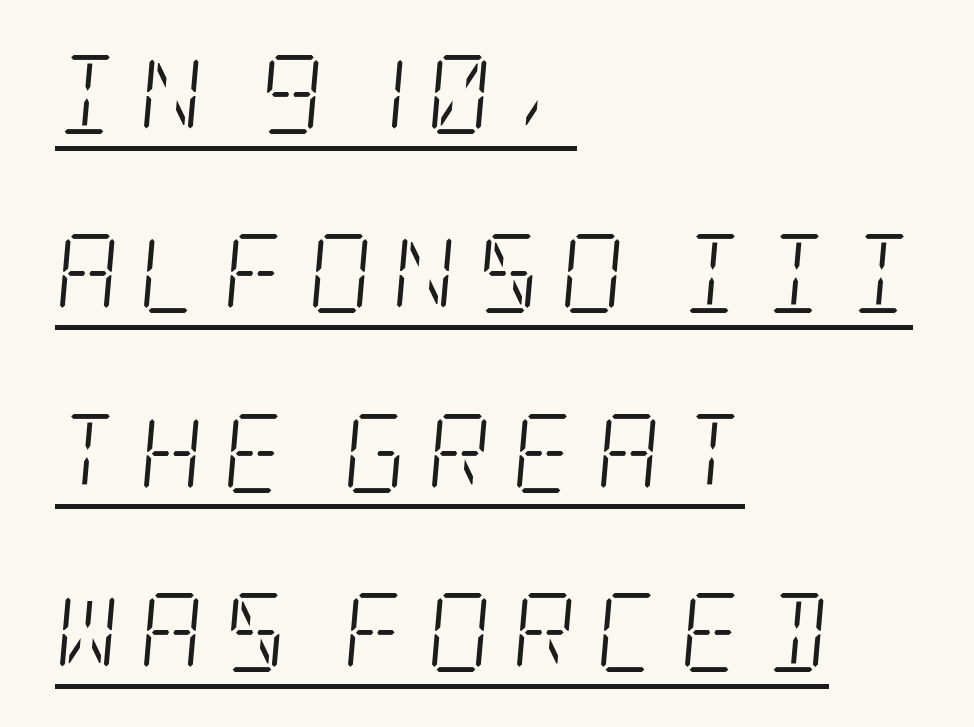
The passage shown is underscored from start to finish. Each word looks stretched out because of the extra space between its letters. Italic: yes, the glyphs are oblique. The passage shown is not bold in any degree. Line starts are locked; line ends wander.
